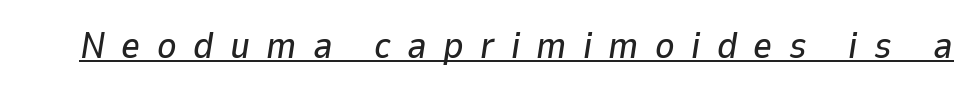
{"italic": "yes", "lean": "right", "slant_degrees": 9, "width": "normal", "stroke_contrast": "low", "x_height": "medium", "monospaced": "no", "underline": "yes", "letter_spacing": "wide", "letter_spacing_em": 0.44, "glyph_px": 37}
